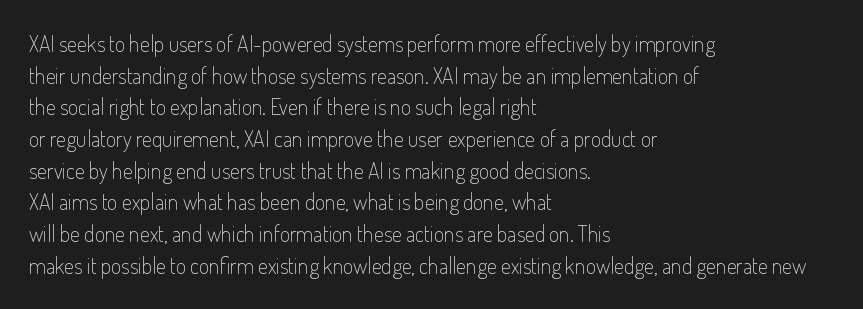
Q: Is the text bold? A: No.
Q: Is the text italic (slanted)? A: No, it is upright.
Q: Is the text underlined? A: No.
Q: How is the paragraph aligned? A: Left-aligned.
Q: Is the spacing between letters normal or unusually wide? A: Normal.
Q: Is the spacing between lines tight, normal or loose? A: Normal.
